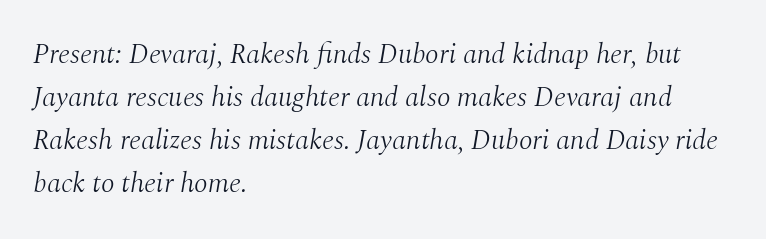
Words float on clear page, feet unadorned. Do the characters align in a grid? No, the font is proportional. Heaviness? Minimal to ordinary, like unemphasized prose. These lines are composed in type with serifs.
